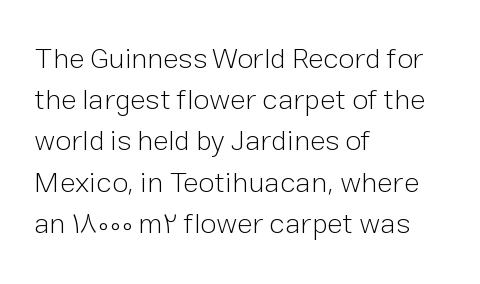
Observe the absence of serifs on each vertical stroke in this sample. Underlining? Definitely not there. Every stem runs plumb, perpendicular to the baseline. The face looks like a standard text weight, possibly lighter. You could call the tracking neutral — neither tight nor loose. In terms of leading, this rendering sits right in the middle.
